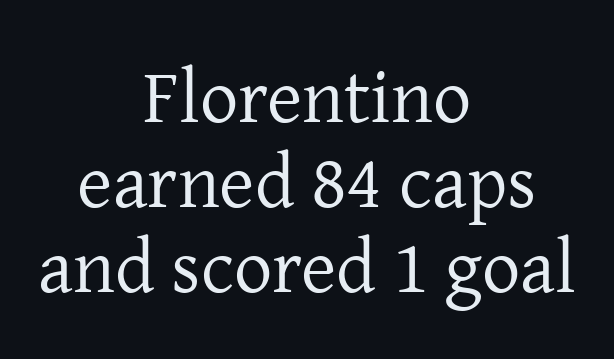
The image shows 76 px regular-weight serif type, upright; set centered, tight line spacing (1.12x), normal letter spacing, not underlined; low stroke contrast and a medium x-height.
